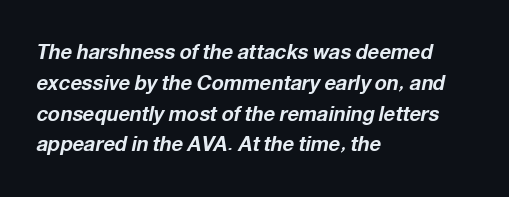
Reading down the column, the eye jumps a familiar distance to each next line. Quick note: underline off. Horizontally, the lines are justified to the leading edge only. The typography opts for an oblique posture over an upright one. Characters follow at the spacing the type designer built in. I'd describe the lettering as bold — thick and assertive.
